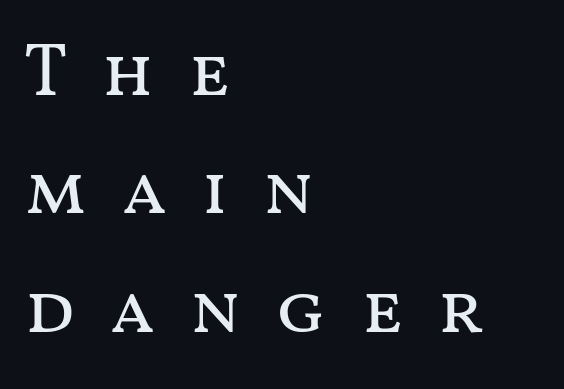
{"italic": "no", "bold": "no", "weight": "regular", "width": "wide", "stroke_contrast": "medium", "x_height": "medium", "monospaced": "no", "underline": "no", "align": "left", "line_spacing": "normal", "line_spacing_ratio": 1.6, "letter_spacing": "wide", "letter_spacing_em": 0.45, "glyph_px": 74}
